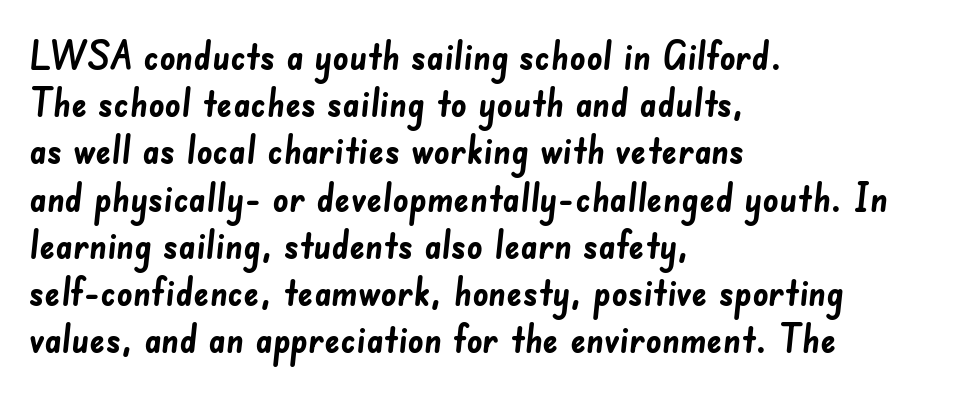
These lines keep a tight, regular rhythm from letter to letter. The characters display no serif detailing; their extremities are plain. Each letter keeps its own natural width here, so spacing adapts to shape. The zone under the glyphs is completely vacant. Notice how the passage keeps a crisp vertical edge on the left only. Typographic density is high because the face is bold.
